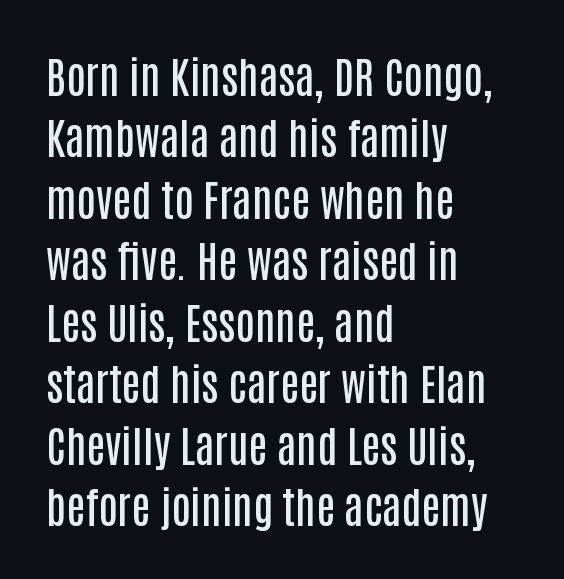
{"serif": "no", "italic": "no", "bold": "semi", "weight": "semibold", "width": "condensed", "stroke_contrast": "low", "x_height": "large", "monospaced": "no", "underline": "no", "align": "left", "line_spacing": "normal", "line_spacing_ratio": 1.43, "letter_spacing": "normal", "letter_spacing_em": 0.0, "glyph_px": 43}
